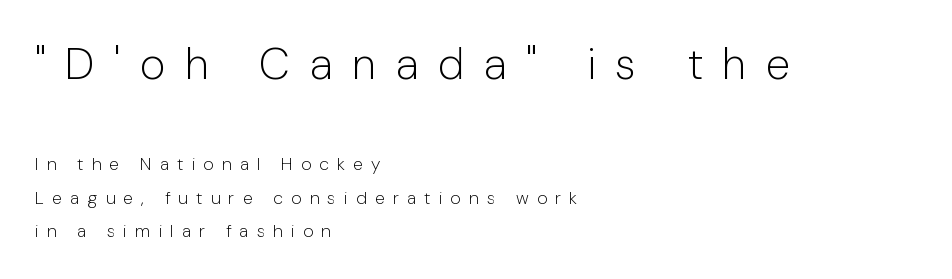
{"serif": "no", "italic": "no", "bold": "no", "weight": "light", "width": "normal", "stroke_contrast": "low", "x_height": "medium", "monospaced": "no", "underline": "no", "align": "left", "line_spacing_ratio": 1.86, "letter_spacing": "wide", "letter_spacing_em": 0.45, "larger_block": "first", "size_ratio": 2.44, "glyph_px": 44}
